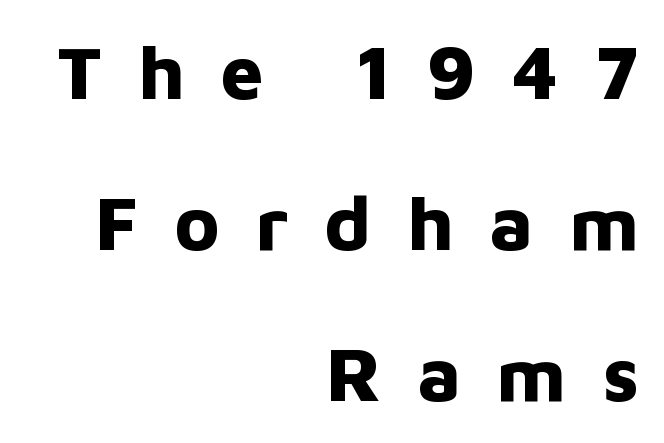
Q: Is the text bold? A: Yes.
Q: Is the text italic (slanted)? A: No, it is upright.
Q: Is the typeface a serif or a sans-serif typeface? A: Sans-serif.
Q: Is the text underlined? A: No.
Q: How is the paragraph aligned? A: Right-aligned.
Q: Is the spacing between letters normal or unusually wide? A: Unusually wide.
Q: Is the spacing between lines tight, normal or loose? A: Loose.
Q: Width (condensed, normal, or wide)? A: Normal.
Q: Stroke contrast? A: Low.
Q: x-height? A: Medium.
Q: Monospaced? A: No.
